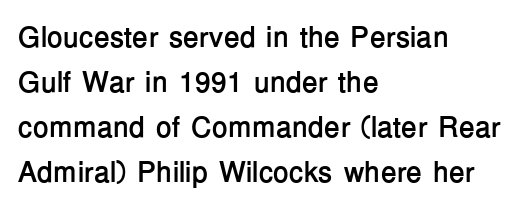
{"serif": "no", "italic": "no", "bold": "yes", "weight": "semibold", "width": "normal", "stroke_contrast": "low", "x_height": "medium", "monospaced": "no", "underline": "no", "align": "left", "line_spacing": "normal", "line_spacing_ratio": 1.55, "letter_spacing": "normal", "letter_spacing_em": 0.0, "glyph_px": 29}
